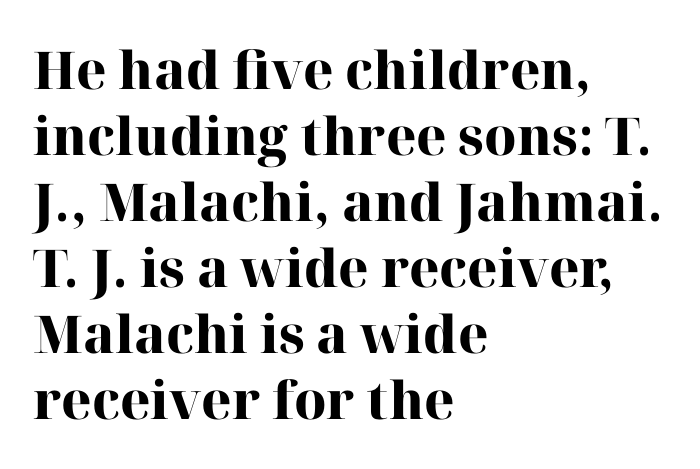
The image shows 52 px heavy serif type, upright; set left-aligned, normal line spacing (1.27x), normal letter spacing, not underlined; high stroke contrast and a medium x-height.
